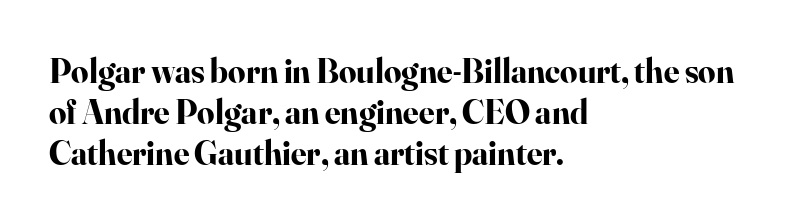
Q: Is the text bold? A: Yes.
Q: Is the text italic (slanted)? A: No, it is upright.
Q: Is the typeface a serif or a sans-serif typeface? A: Serif.
Q: Is the text underlined? A: No.
Q: How is the paragraph aligned? A: Left-aligned.
Q: Is the spacing between letters normal or unusually wide? A: Normal.
Q: Width (condensed, normal, or wide)? A: Normal.
Q: Stroke contrast? A: High.
Q: x-height? A: Small.
Q: Monospaced? A: No.
